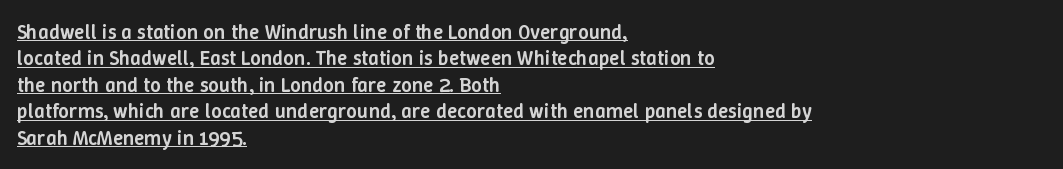
Q: Is the text bold? A: Semi-bold.
Q: Is the text italic (slanted)? A: No, it is upright.
Q: Is the text underlined? A: Yes.
Q: How is the paragraph aligned? A: Left-aligned.
Q: Is the spacing between letters normal or unusually wide? A: Normal.
Q: Is the spacing between lines tight, normal or loose? A: Normal.
